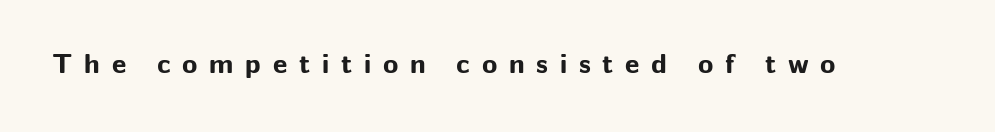
The gap between lines stays unmarked. Each word looks stretched out because of the extra space between its letters. The letters stand straight up with perfectly vertical stems. Thick stems and heavy bowls — unmistakably bold.
